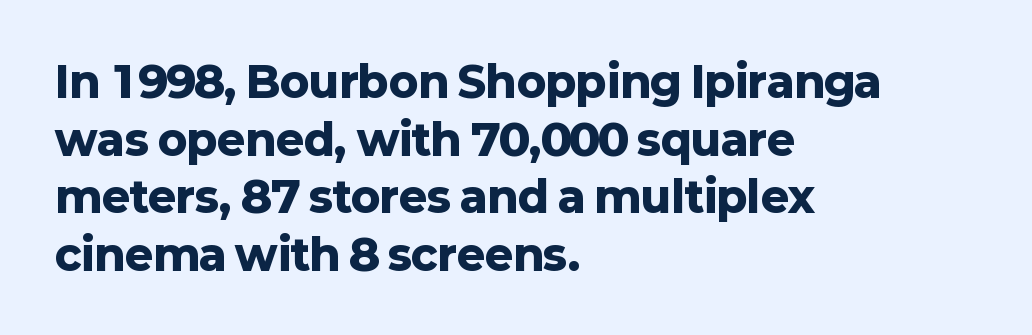
The image shows 43 px heavy sans-serif type, upright; set left-aligned, normal line spacing (1.34x), normal letter spacing, not underlined; low stroke contrast and a medium x-height.
